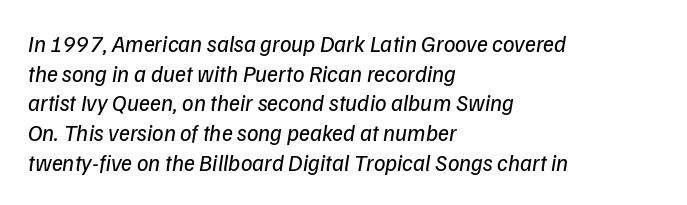
The image shows 23 px text type, italic (leaning right); set left-aligned, normal line spacing (1.29x), normal letter spacing, not underlined.
